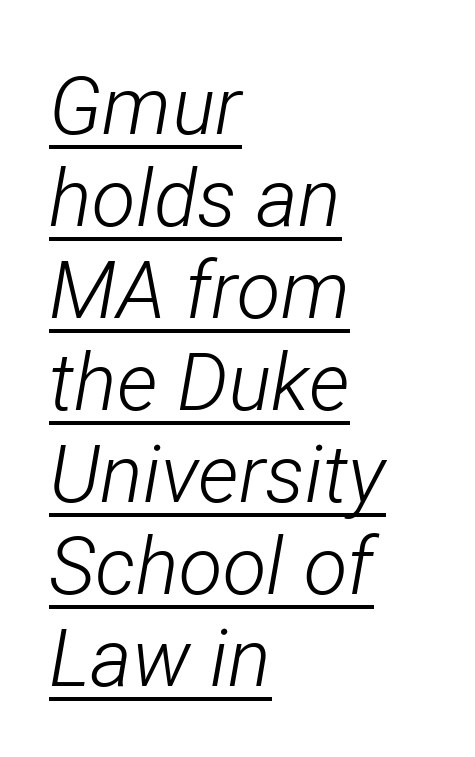
Each new line begins almost immediately beneath the previous one. The face used here has a pronounced slope to its letters. A light-to-regular cut is what we see here. Nothing unusual about the tracking: characters are spaced as the font intends.
